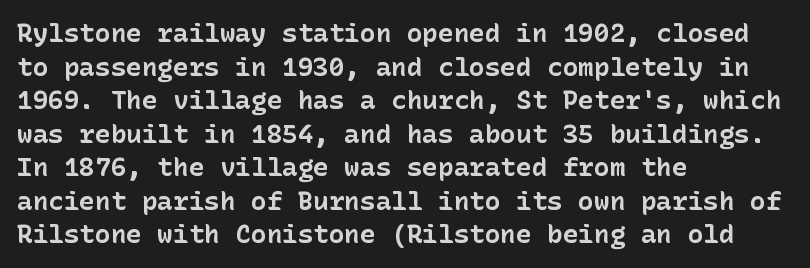
{"italic": "no", "bold": "yes", "underline": "no", "align": "left", "line_spacing": "normal", "line_spacing_ratio": 1.29, "letter_spacing": "normal", "letter_spacing_em": 0.0, "glyph_px": 26}
